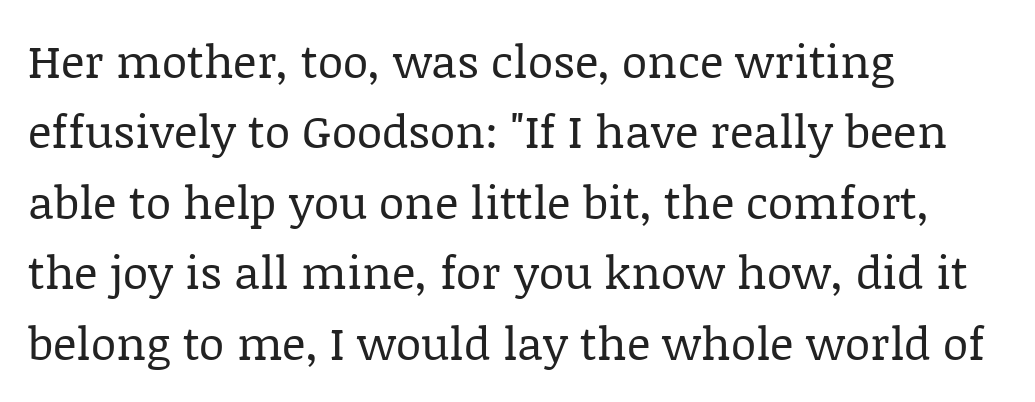
Q: Is the text bold? A: No.
Q: Is the text italic (slanted)? A: No, it is upright.
Q: Is the typeface a serif or a sans-serif typeface? A: Serif.
Q: Is the text underlined? A: No.
Q: How is the paragraph aligned? A: Left-aligned.
Q: Is the spacing between letters normal or unusually wide? A: Normal.
Q: Is the spacing between lines tight, normal or loose? A: Normal.
Q: Width (condensed, normal, or wide)? A: Normal.
Q: Stroke contrast? A: Low.
Q: x-height? A: Large.
Q: Monospaced? A: No.
